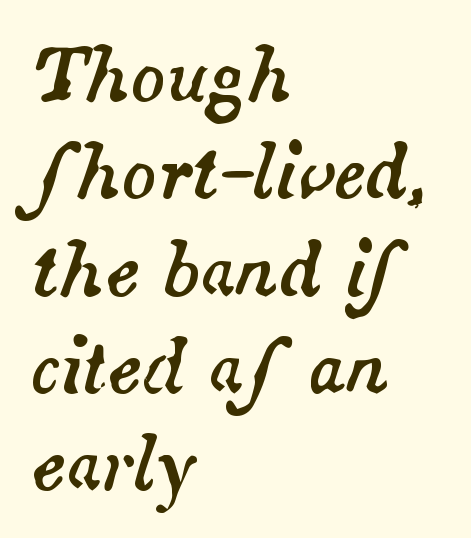
The image shows 71 px text type, italic (leaning right); set left-aligned, normal line spacing (1.37x), normal letter spacing, not underlined; medium stroke contrast and a small x-height.
